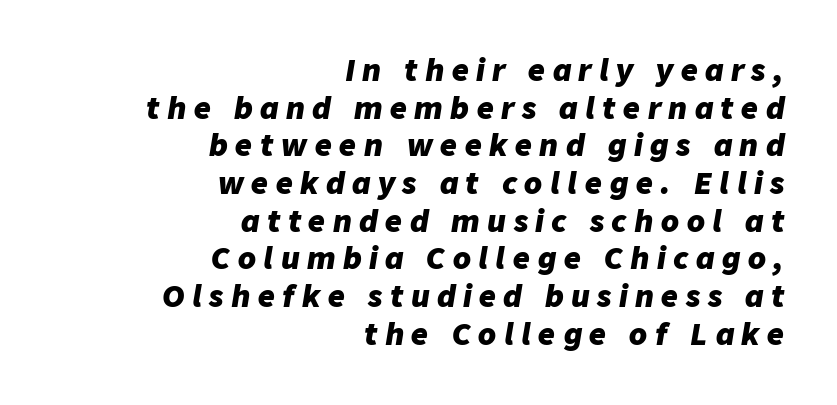
{"italic": "yes", "lean": "right", "slant_degrees": 9, "bold": "yes", "weight": "heavy", "width": "normal", "stroke_contrast": "low", "x_height": "medium", "monospaced": "no", "underline": "no", "align": "right", "line_spacing": "normal", "line_spacing_ratio": 1.3, "letter_spacing": "wide", "letter_spacing_em": 0.26, "glyph_px": 29}
